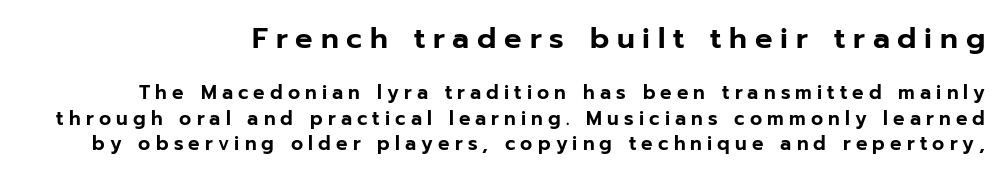
Think of a printed novel: that variable character pitch is what you see here. Students, observe: this is what conventionally led text looks like. You can tell from the bare stems that sans-serif type was used. Just letters on the line, the space beneath them empty. These lines were composed using upright roman letters.
